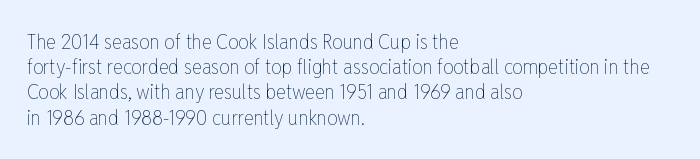
Q: Is the text bold? A: No.
Q: Is the text italic (slanted)? A: No, it is upright.
Q: Is the text underlined? A: No.
Q: How is the paragraph aligned? A: Left-aligned.
Q: Is the spacing between letters normal or unusually wide? A: Normal.
